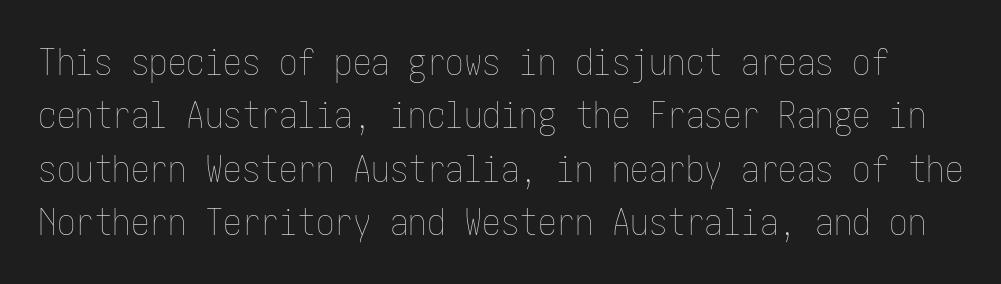
{"italic": "no", "bold": "no", "weight": "thin", "width": "condensed", "stroke_contrast": "low", "x_height": "medium", "underline": "no", "line_spacing": "normal", "line_spacing_ratio": 1.44, "letter_spacing": "normal", "letter_spacing_em": 0.0, "glyph_px": 37}
